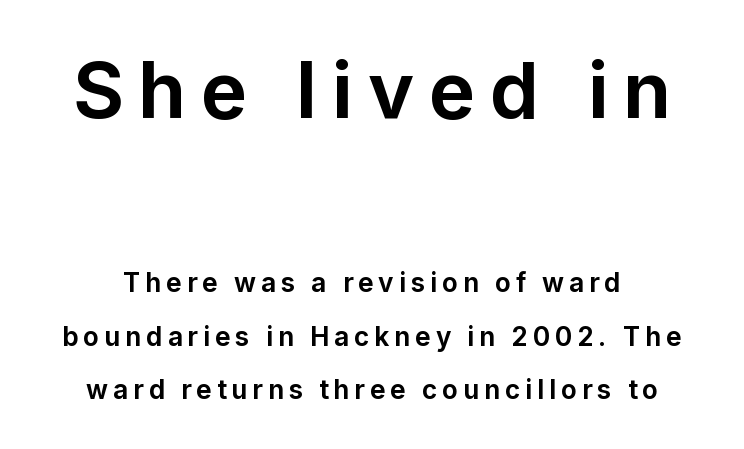
{"serif": "no", "italic": "no", "bold": "yes", "weight": "bold", "width": "normal", "stroke_contrast": "low", "x_height": "medium", "monospaced": "no", "underline": "no", "line_spacing": "loose", "line_spacing_ratio": 2.07, "larger_block": "first", "size_ratio": 3.0, "glyph_px": 78}
